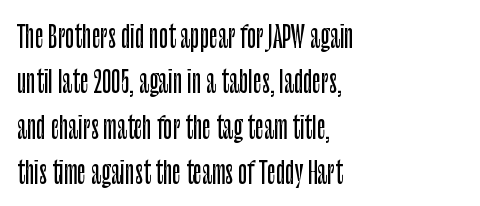
Q: Is the text italic (slanted)? A: No, it is upright.
Q: Is the typeface a serif or a sans-serif typeface? A: Sans-serif.
Q: Is the text underlined? A: No.
Q: How is the paragraph aligned? A: Left-aligned.
Q: Is the spacing between letters normal or unusually wide? A: Normal.
Q: Is the spacing between lines tight, normal or loose? A: Normal.
Q: Width (condensed, normal, or wide)? A: Condensed.
Q: Stroke contrast? A: Low.
Q: x-height? A: Large.
Q: Monospaced? A: No.
